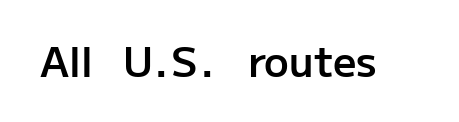
{"serif": "no", "italic": "no", "bold": "semi", "weight": "semibold", "width": "normal", "stroke_contrast": "low", "x_height": "medium", "monospaced": "no", "underline": "no", "letter_spacing": "normal", "letter_spacing_em": 0.0, "glyph_px": 41}
